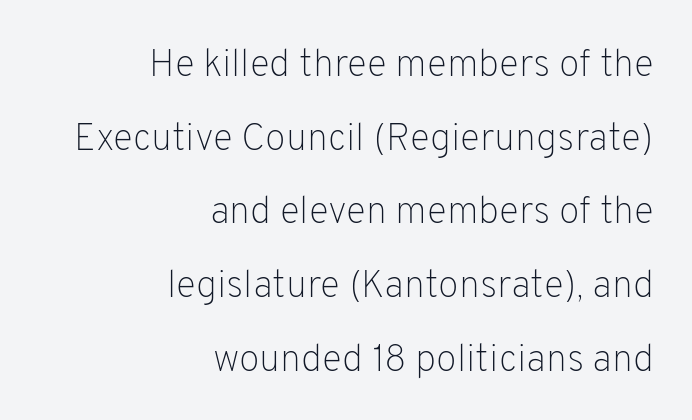
Q: Is the text bold? A: No.
Q: Is the text italic (slanted)? A: No, it is upright.
Q: Is the typeface a serif or a sans-serif typeface? A: Sans-serif.
Q: Is the text underlined? A: No.
Q: How is the paragraph aligned? A: Right-aligned.
Q: Is the spacing between letters normal or unusually wide? A: Normal.
Q: Is the spacing between lines tight, normal or loose? A: Loose.
Q: Width (condensed, normal, or wide)? A: Normal.
Q: Stroke contrast? A: Low.
Q: x-height? A: Medium.
Q: Monospaced? A: No.
